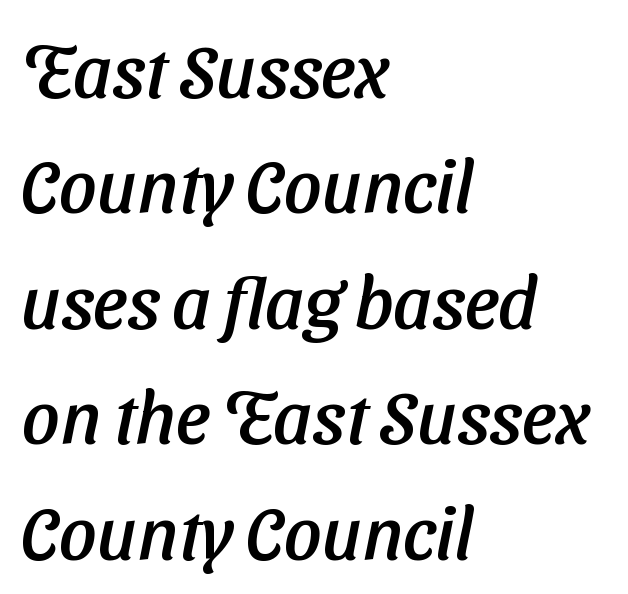
{"serif": "no", "width": "normal", "stroke_contrast": "low", "x_height": "medium", "monospaced": "no", "underline": "no", "align": "left", "line_spacing": "normal", "line_spacing_ratio": 1.56, "letter_spacing": "normal", "letter_spacing_em": 0.0, "glyph_px": 74}
